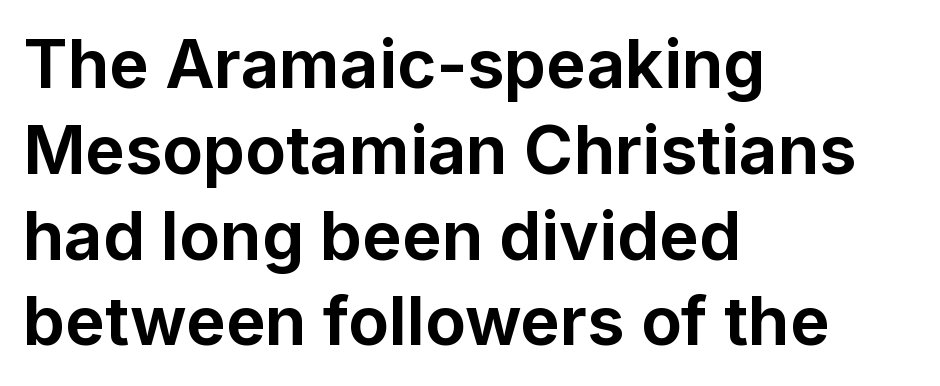
The image shows 67 px bold sans-serif type, upright; set left-aligned, normal line spacing (1.28x), normal letter spacing, not underlined; low stroke contrast and a medium x-height.
